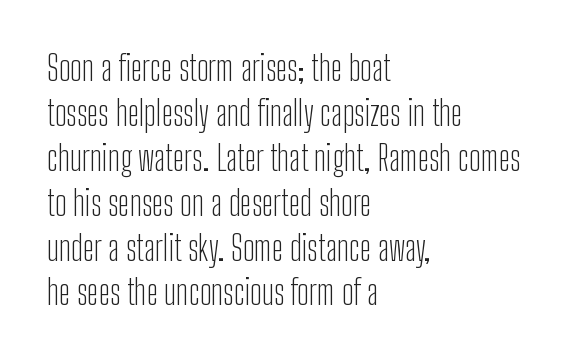
{"serif": "no", "italic": "no", "bold": "no", "weight": "light", "width": "condensed", "stroke_contrast": "low", "x_height": "medium", "monospaced": "no", "underline": "no", "align": "left", "line_spacing": "normal", "line_spacing_ratio": 1.32, "letter_spacing": "normal", "letter_spacing_em": 0.0, "glyph_px": 34}
